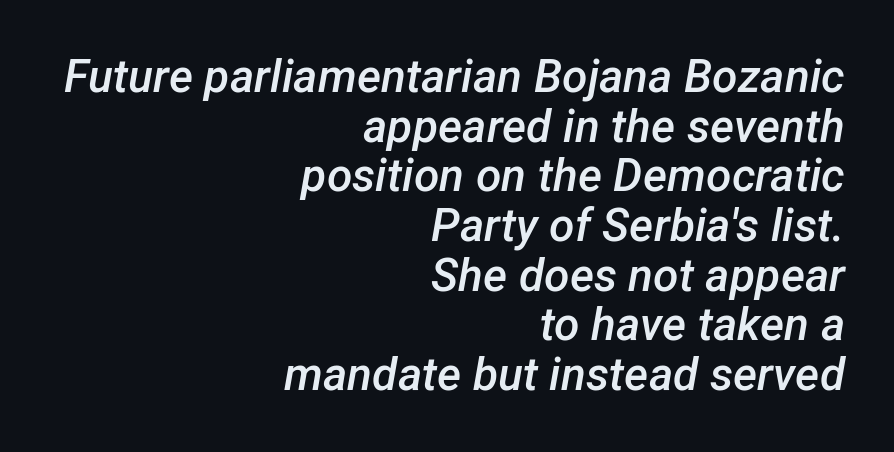
The image shows 46 px semibold type, italic (leaning right); set right-aligned, tight line spacing (1.08x), normal letter spacing, not underlined; low stroke contrast and a medium x-height.
